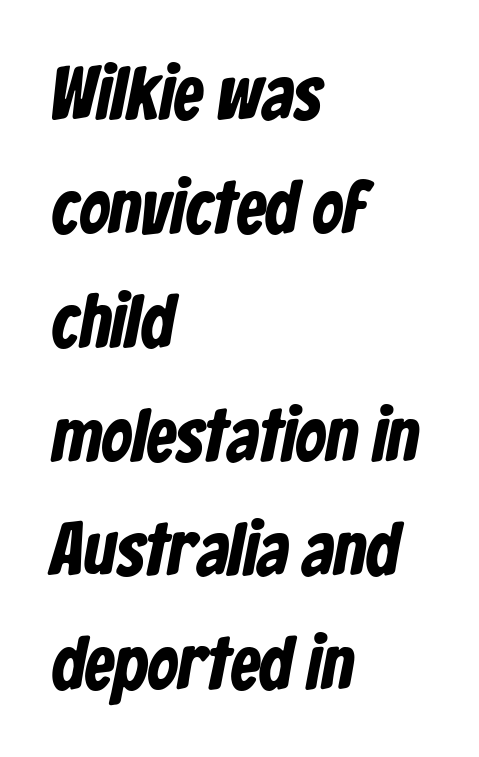
Q: Is the text bold? A: Yes.
Q: Is the typeface a serif or a sans-serif typeface? A: Sans-serif.
Q: Is the text underlined? A: No.
Q: How is the paragraph aligned? A: Left-aligned.
Q: Is the spacing between letters normal or unusually wide? A: Normal.
Q: Is the spacing between lines tight, normal or loose? A: Normal.
Q: Width (condensed, normal, or wide)? A: Condensed.
Q: Stroke contrast? A: Low.
Q: x-height? A: Medium.
Q: Monospaced? A: No.
